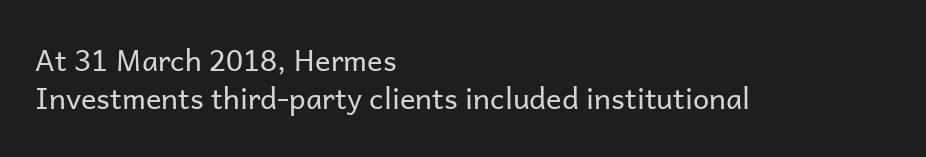
The image shows 29 px regular-weight sans-serif type, upright; set left-aligned, normal line spacing (1.32x), normal letter spacing, not underlined; low stroke contrast and a medium x-height.
